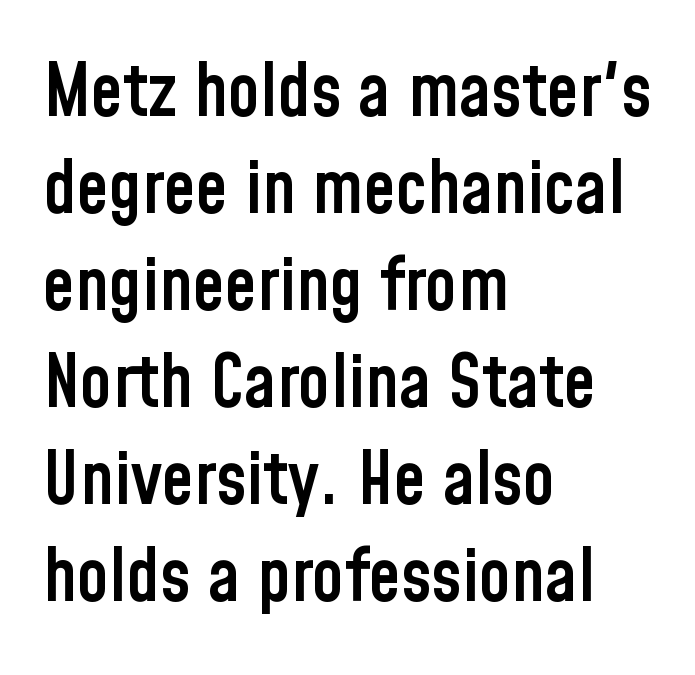
{"serif": "no", "italic": "no", "bold": "semi", "weight": "semibold", "width": "condensed", "stroke_contrast": "low", "x_height": "medium", "monospaced": "no", "underline": "no", "align": "left", "line_spacing": "normal", "line_spacing_ratio": 1.33, "letter_spacing": "normal", "letter_spacing_em": 0.0, "glyph_px": 73}
